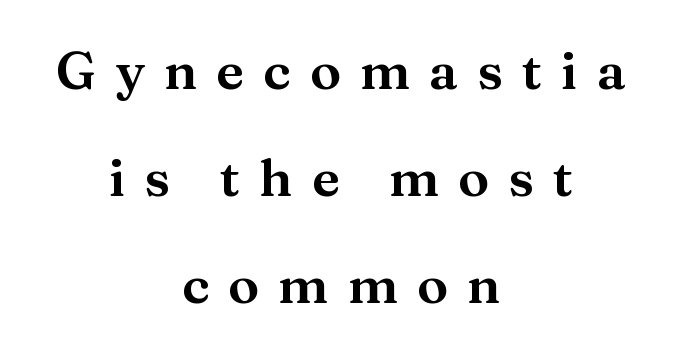
{"serif": "yes", "italic": "no", "width": "normal", "stroke_contrast": "medium", "x_height": "medium", "monospaced": "no", "underline": "no", "align": "center", "line_spacing": "loose", "line_spacing_ratio": 2.06, "letter_spacing": "wide", "letter_spacing_em": 0.37, "glyph_px": 52}
